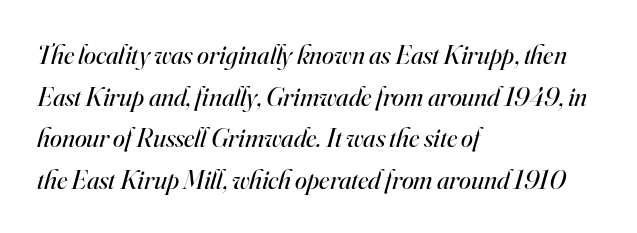
{"italic": "yes", "lean": "right", "slant_degrees": 16, "bold": "no", "underline": "no", "align": "left", "line_spacing": "normal", "line_spacing_ratio": 1.54, "letter_spacing": "normal", "letter_spacing_em": 0.0, "glyph_px": 27}
